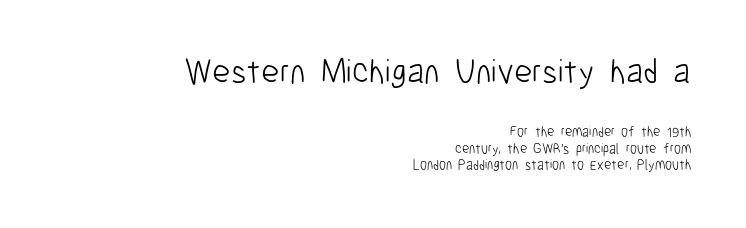
A sans-serif font was chosen for this passage. The horizontal fit of the characters is conventional and even. This is the regular roman posture of the typeface. Is this a heavy cut? Hardly; it is regular or lighter. A student would call this right alignment; a typographer would say flush right, rag left.
